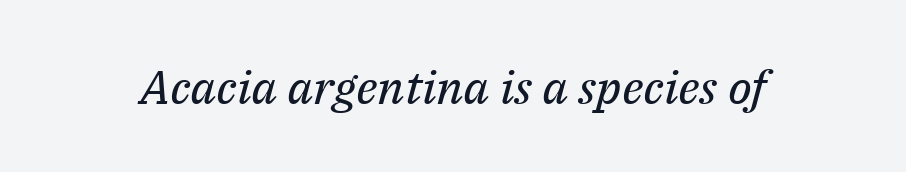
This sample has the flowing, uneven cadence of proportional lettering. Students, note that the glyphs here touch the page at normal intervals. Stroke mass is kept to a normal reading level or below. Looking at the ascenders, they clearly lean.
